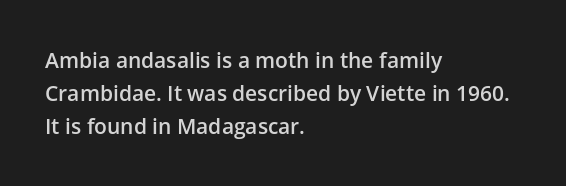
You could call the tracking neutral — neither tight nor loose. Which margin do the lines hug? The left one — the right edge is uneven. Regarding leading, the lines here are spaced in the standard way. Does the weight exceed regular? Yes, but only to semibold. The glyphs are unaccompanied by any horizontal stroke below them.
